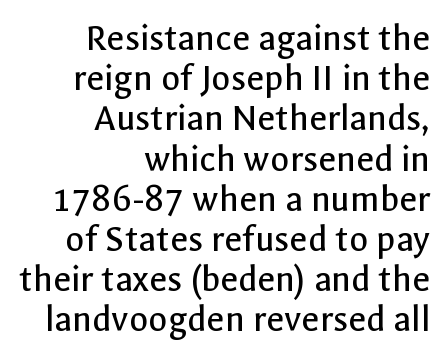
Compared with a flush-left layout, this one pins lines to the opposite, right side. Whoever set this chose condensed vertical rhythm over breathing room. This rendering features lettering with no underline. A sans-serif font was chosen for this passage. Standard letterfit; no display-style spreading of the glyphs. Here the designer chose a conventional face with non-uniform glyph widths.
